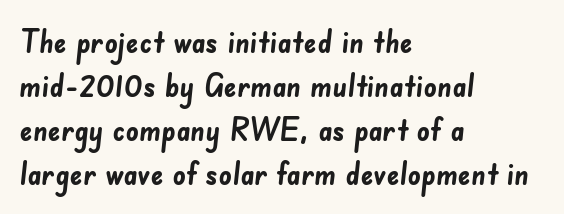
Q: Is the text bold? A: Yes.
Q: Is the typeface a serif or a sans-serif typeface? A: Sans-serif.
Q: Is the text underlined? A: No.
Q: How is the paragraph aligned? A: Left-aligned.
Q: Is the spacing between letters normal or unusually wide? A: Normal.
Q: Is the spacing between lines tight, normal or loose? A: Normal.
Q: Width (condensed, normal, or wide)? A: Normal.
Q: Stroke contrast? A: Low.
Q: x-height? A: Small.
Q: Monospaced? A: No.
